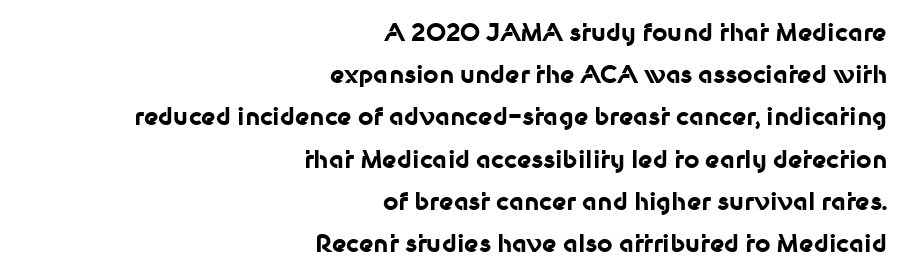
Q: Is the text bold? A: Yes.
Q: Is the text italic (slanted)? A: No, it is upright.
Q: Is the text underlined? A: No.
Q: How is the paragraph aligned? A: Right-aligned.
Q: Is the spacing between letters normal or unusually wide? A: Normal.
